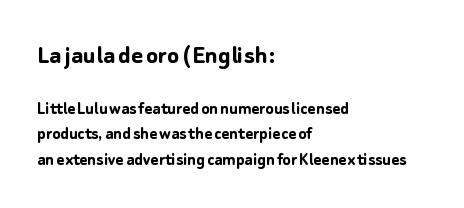
The letters advance in unequal steps, a hallmark of proportional type. Strokes here are thick enough to call this a true bold. This sample uses a sans-serif face. Only glyphs here, with clear space below each row. Students, observe: this is what conventionally led text looks like.
